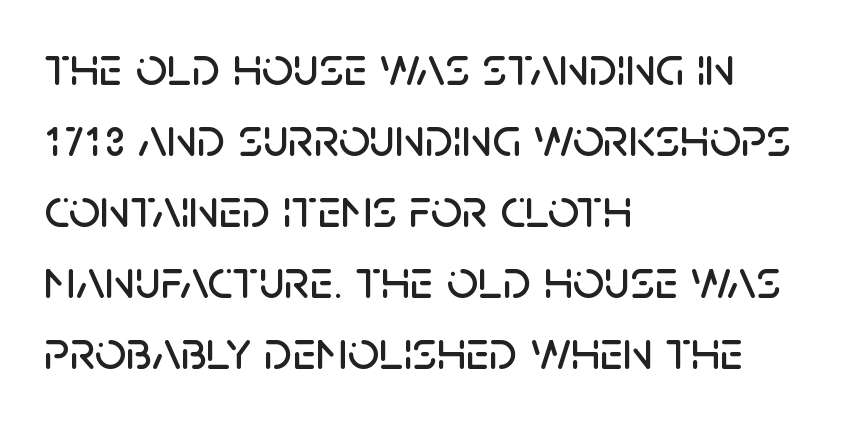
The image shows 55 px sans-serif type, upright; set left-aligned, normal line spacing (1.29x), normal letter spacing, not underlined; low stroke contrast and a large x-height.
